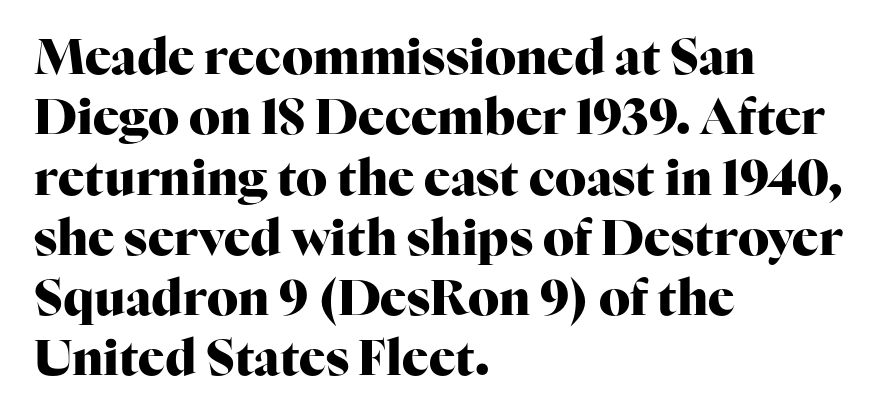
The image shows 49 px heavy serif type, upright; set left-aligned, line spacing 1.23x, normal letter spacing, not underlined; high stroke contrast and a medium x-height.
